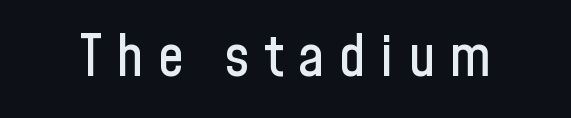
The image shows 58 px condensed sans-serif type, upright; set unusually wide letter spacing (+0.25 em), not underlined; low stroke contrast and a medium x-height.
